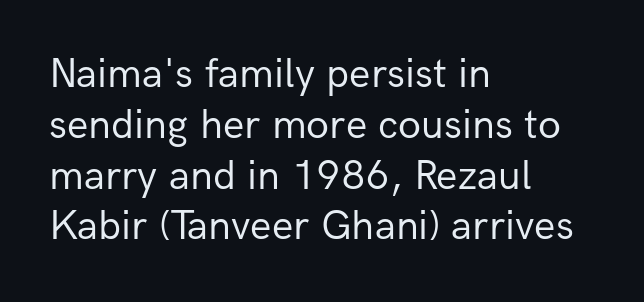
{"serif": "no", "italic": "no", "bold": "no", "weight": "regular", "width": "normal", "stroke_contrast": "low", "x_height": "medium", "monospaced": "no", "underline": "no", "align": "left", "line_spacing_ratio": 1.21, "letter_spacing": "normal", "letter_spacing_em": 0.0, "glyph_px": 42}
